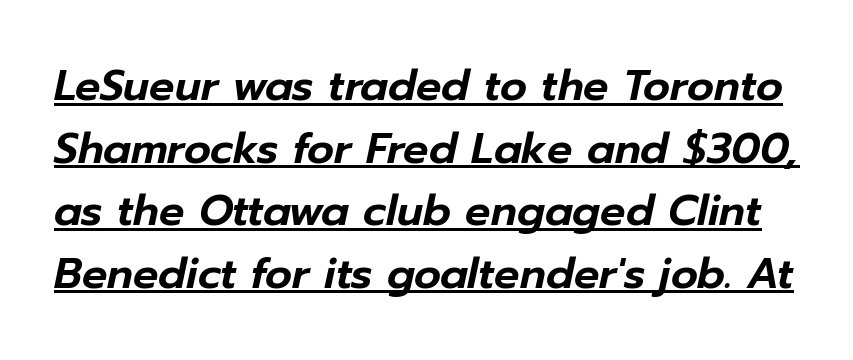
{"italic": "yes", "lean": "right", "slant_degrees": 12, "width": "normal", "stroke_contrast": "low", "x_height": "medium", "monospaced": "no", "underline": "yes", "line_spacing": "normal", "line_spacing_ratio": 1.49, "letter_spacing": "normal", "letter_spacing_em": 0.0, "glyph_px": 42}
